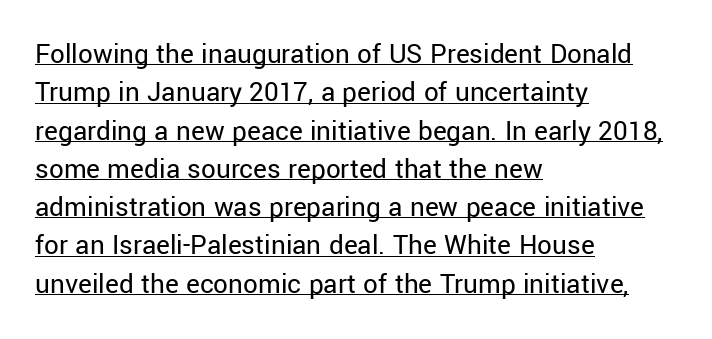
The image shows 29 px regular-weight sans-serif type, upright; set left-aligned, normal line spacing (1.32x), normal letter spacing, underlined; low stroke contrast and a medium x-height.
